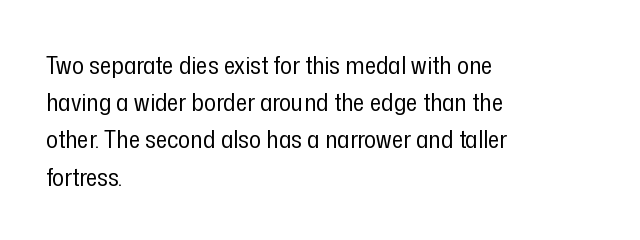
{"italic": "no", "bold": "no", "underline": "no", "align": "left", "line_spacing": "normal", "line_spacing_ratio": 1.49, "letter_spacing": "normal", "letter_spacing_em": 0.0, "glyph_px": 25}
